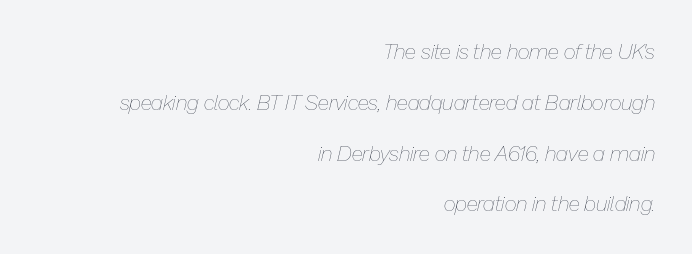
Right-aligned paragraph, ragged on the left. The font sits on the lighter half of the weight spectrum, regular included. The designer dialed line spacing up above the default. The horizontal fit of the characters is conventional and even. No word sits above an underline.
